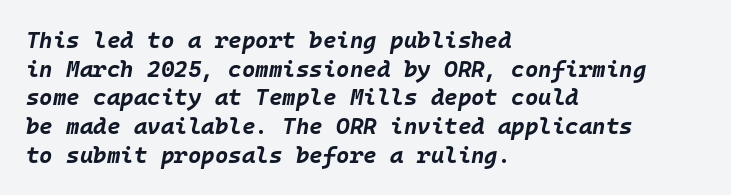
Q: Is the text bold? A: Yes.
Q: Is the text italic (slanted)? A: Yes, it leans right by about 10 degrees.
Q: Is the text underlined? A: No.
Q: How is the paragraph aligned? A: Left-aligned.
Q: Is the spacing between letters normal or unusually wide? A: Normal.
Q: Is the spacing between lines tight, normal or loose? A: Normal.
